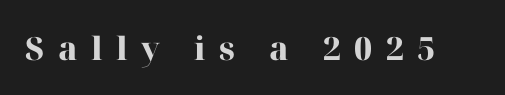
{"serif": "yes", "italic": "no", "bold": "yes", "weight": "heavy", "width": "normal", "stroke_contrast": "high", "x_height": "medium", "monospaced": "no", "underline": "no", "letter_spacing": "wide", "letter_spacing_em": 0.42, "glyph_px": 32}
